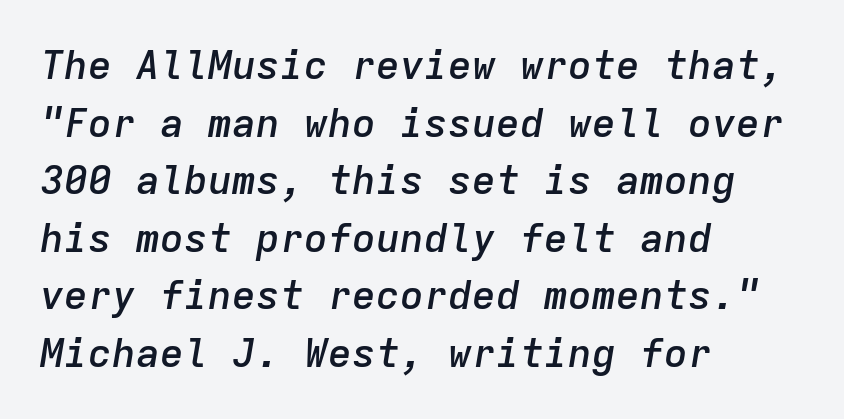
The image shows 40 px semibold type, italic (leaning right), monospaced; set left-aligned, normal line spacing (1.44x), normal letter spacing, not underlined; low stroke contrast and a medium x-height.
